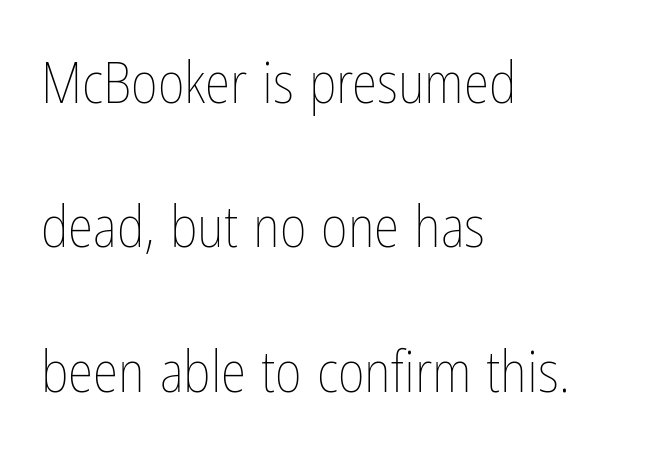
Q: Is the text bold? A: No.
Q: Is the text italic (slanted)? A: No, it is upright.
Q: Is the text underlined? A: No.
Q: How is the paragraph aligned? A: Left-aligned.
Q: Is the spacing between letters normal or unusually wide? A: Normal.
Q: Is the spacing between lines tight, normal or loose? A: Loose.
Q: Width (condensed, normal, or wide)? A: Condensed.
Q: Stroke contrast? A: Low.
Q: x-height? A: Medium.
Q: Monospaced? A: No.
